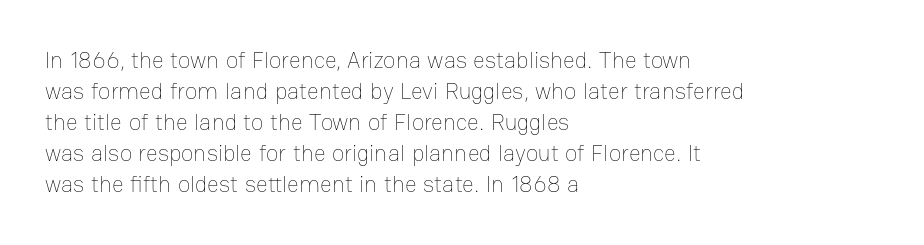
{"italic": "no", "bold": "no", "underline": "no", "align": "left", "line_spacing": "normal", "line_spacing_ratio": 1.35, "letter_spacing": "normal", "letter_spacing_em": 0.0, "glyph_px": 23}
